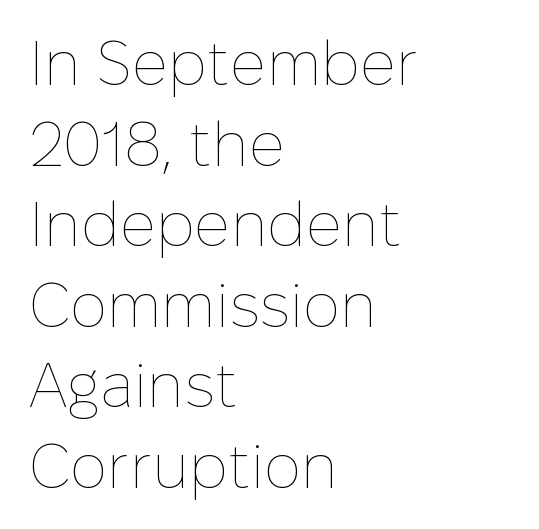
The image shows 62 px thin type, upright; set left-aligned, normal line spacing (1.3x), normal letter spacing, not underlined; low stroke contrast and a medium x-height.
